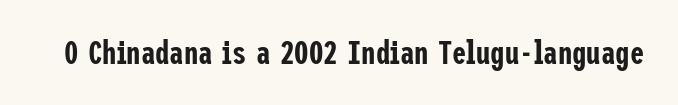
Tracking here is standard; glyphs follow each other at the usual distance. The string is rendered with underlining switched off. Do the letters lean? They stand straight. The letters carry no serifs — their stems end cleanly without finishing strokes.
